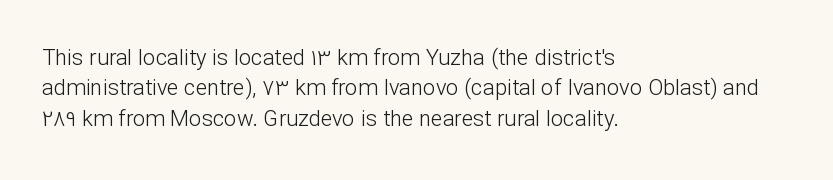
Q: Is the text bold? A: No.
Q: Is the text italic (slanted)? A: No, it is upright.
Q: Is the text underlined? A: No.
Q: How is the paragraph aligned? A: Left-aligned.
Q: Is the spacing between letters normal or unusually wide? A: Normal.
Q: Is the spacing between lines tight, normal or loose? A: Normal.
